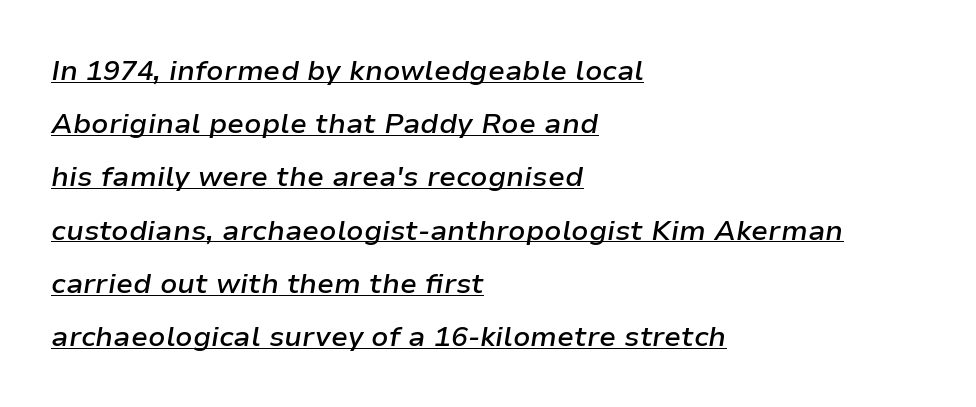
A typesetter would call this leading open, well beyond the default. The font's italic variant was chosen for this text. This sample has the flowing, uneven cadence of proportional lettering. The face used here is a semibold: visibly heavier than regular, lighter than bold. The rendered words wear a rule along their underside.
